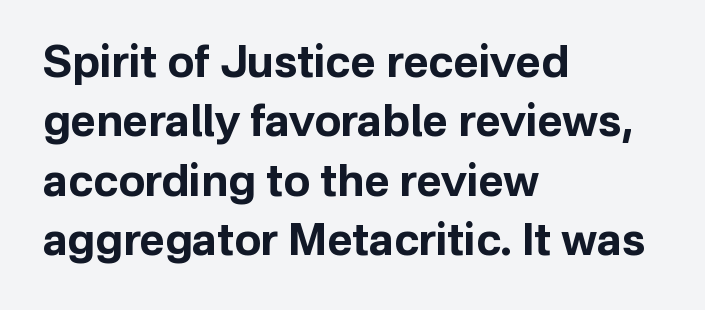
Successive baselines arrive at the customary interval. Italic: no, the glyphs are upright roman. Each letter keeps its own natural width here, so spacing adapts to shape. The space directly below the letters is spotless. Heavy-handed strokes throughout: this text is bold.
